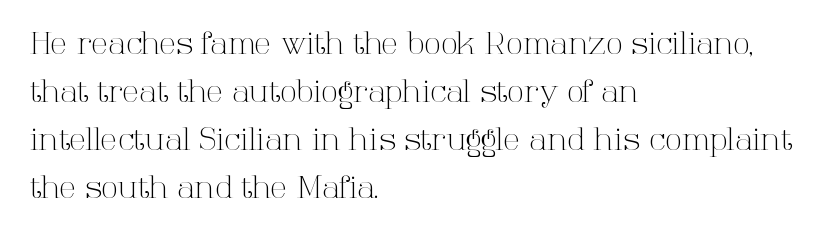
Q: Is the text bold? A: No.
Q: Is the text italic (slanted)? A: No, it is upright.
Q: Is the typeface a serif or a sans-serif typeface? A: Serif.
Q: Is the text underlined? A: No.
Q: How is the paragraph aligned? A: Left-aligned.
Q: Is the spacing between letters normal or unusually wide? A: Normal.
Q: Is the spacing between lines tight, normal or loose? A: Normal.
Q: Width (condensed, normal, or wide)? A: Normal.
Q: Stroke contrast? A: High.
Q: x-height? A: Medium.
Q: Monospaced? A: No.
